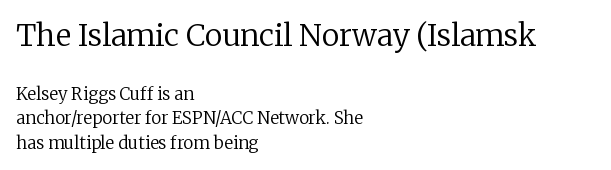
Honestly, there is no underline to notice here at all. Regular leading. Two sizes are in play, and the larger belongs to the first block. You can tell it's not italic because the verticals are truly vertical. A quiet, ordinary-to-light weight characterises the typeface. Short note: letters normally spaced.
